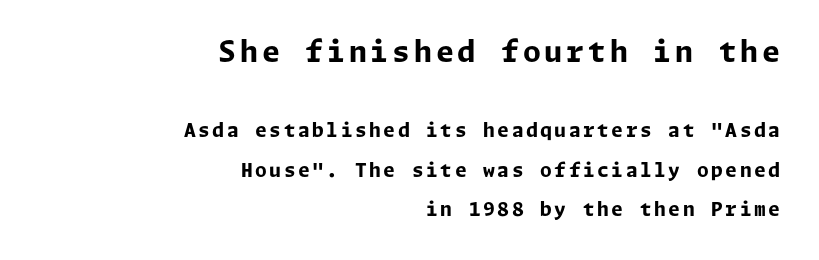
The image shows 29 px bold sans-serif type, upright; set right-aligned, loose line spacing (2.07x), not underlined; the first (top) block is 1.53x larger; low stroke contrast and a medium x-height.
